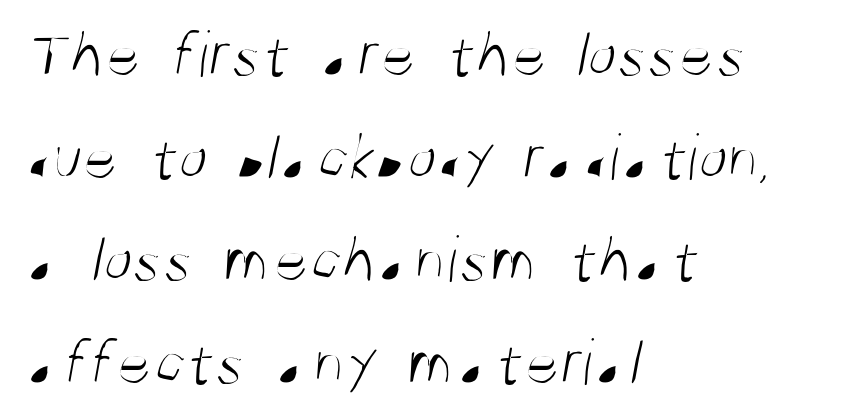
The image shows 67 px light, condensed sans-serif type; set left-aligned, normal line spacing (1.53x), normal letter spacing, not underlined; medium stroke contrast and a large x-height.
